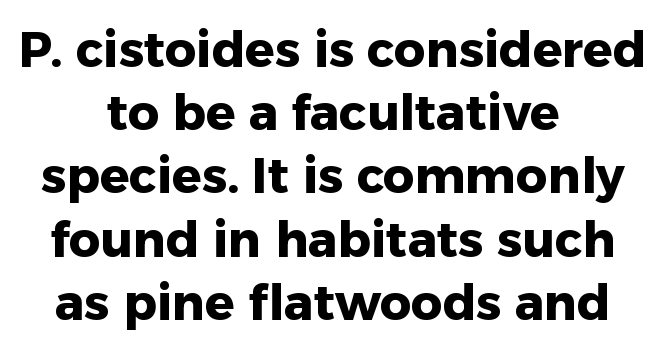
The rendering uses natural spacing where letterforms have individual widths. The characters display no serif detailing; their extremities are plain. Horizontal alignment here is central, giving a formal, balanced look. Descenders are the only things crossing below the line. Default kerning and tracking; the words read as compact shapes. Posture: vertical.
